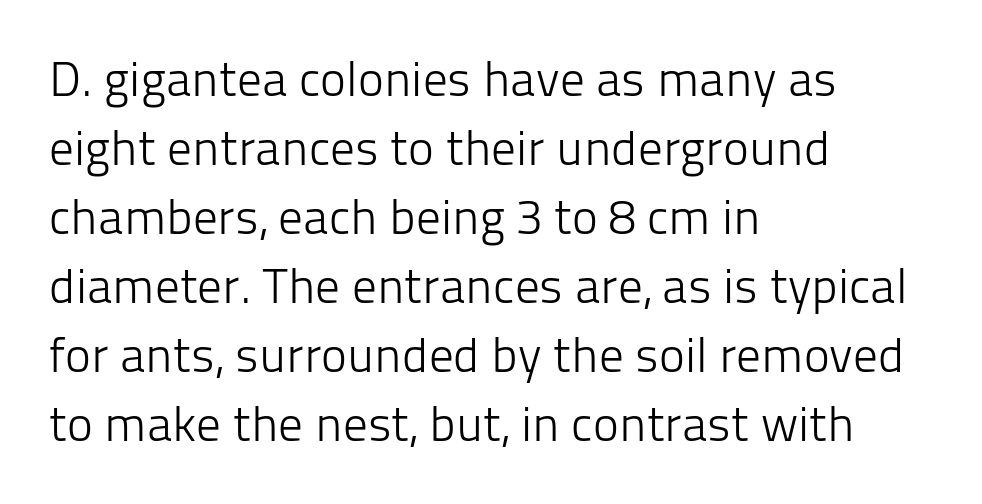
{"serif": "no", "italic": "no", "bold": "no", "weight": "light", "width": "normal", "stroke_contrast": "low", "x_height": "medium", "monospaced": "no", "underline": "no", "align": "left", "line_spacing": "normal", "line_spacing_ratio": 1.41, "letter_spacing": "normal", "letter_spacing_em": 0.0, "glyph_px": 49}
